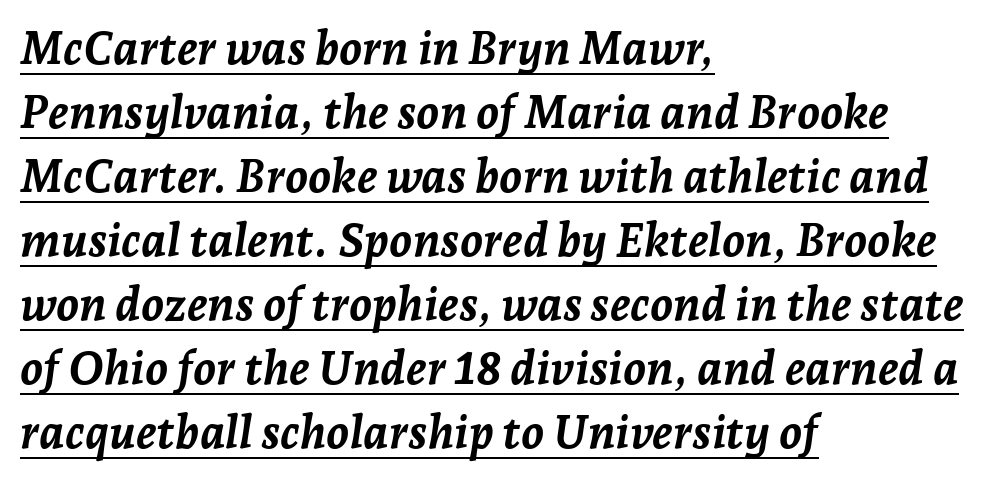
The image shows 46 px semibold type, italic (leaning right); set left-aligned, normal line spacing (1.39x), normal letter spacing, underlined; low stroke contrast and a medium x-height.
